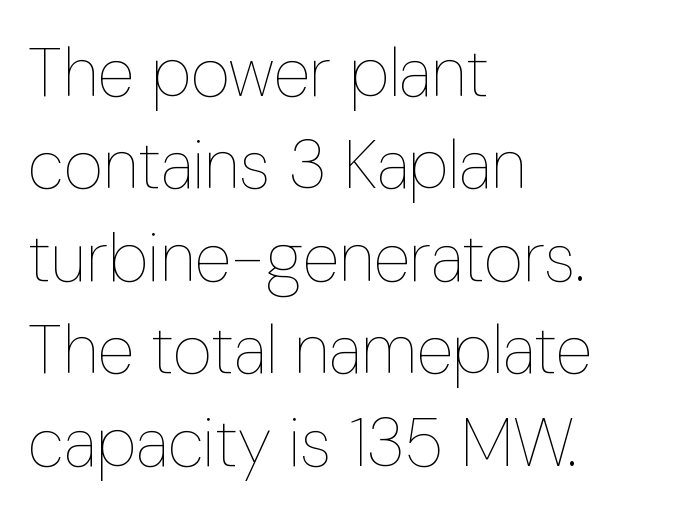
{"italic": "no", "bold": "no", "weight": "thin", "width": "condensed", "stroke_contrast": "low", "x_height": "medium", "monospaced": "no", "underline": "no", "align": "left", "line_spacing": "normal", "line_spacing_ratio": 1.36, "letter_spacing": "normal", "letter_spacing_em": 0.0, "glyph_px": 68}
